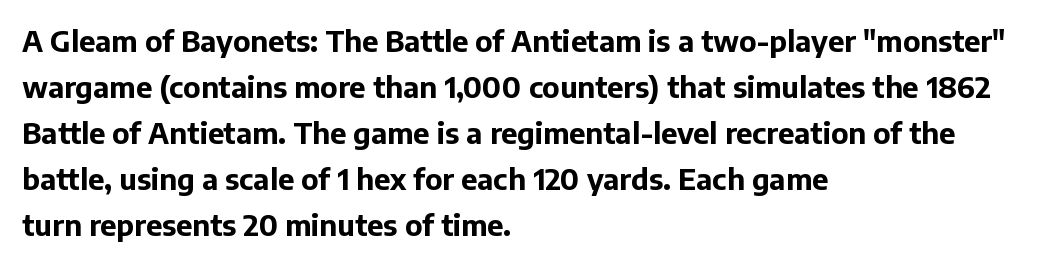
Do the characters align in a grid? No, the font is proportional. Does the type have serifs? No, each stem ends abruptly. Line beginnings align vertically; line endings do not. The letters stand upright; this is a roman face. Spacing between characters is what you'd get straight out of the box. The area under the type is left untouched.
